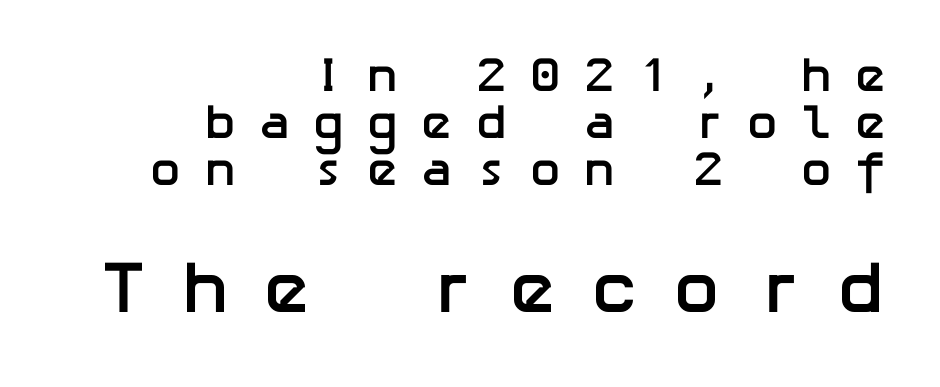
The characters look thick and weighty, a clear bold. The type family on display is of the sans-serif kind. Reading down the column, the eye jumps only a short way to each next line. Italic? Not at all — the glyphs are vertical.
